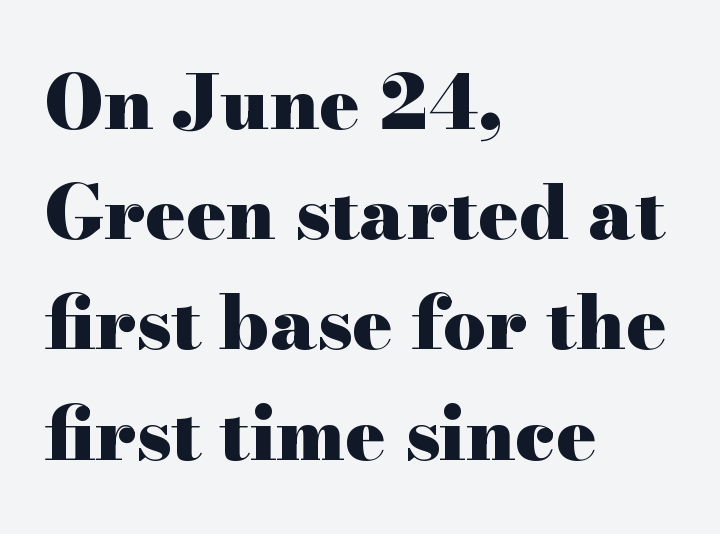
A normal amount of white space separates one row of letters from the next. Tracking here is standard; glyphs follow each other at the usual distance. This rendering employs a face with finishing strokes, i.e., a serif. The lettering stays uniformly vertical, giving the passage a roman look.
